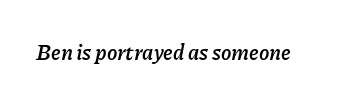
Pretty heavy lettering here — definitely bold. Each word holds together tightly as a unit, with standard inter-letter gaps. Emphasis-style slanted type is in use. Only glyphs here, with clear space below each row.
